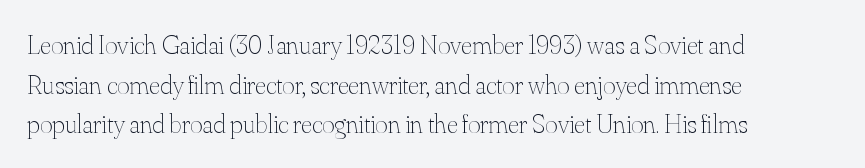
The image shows 27 px text type, upright; set left-aligned, normal line spacing (1.47x), normal letter spacing, not underlined.
